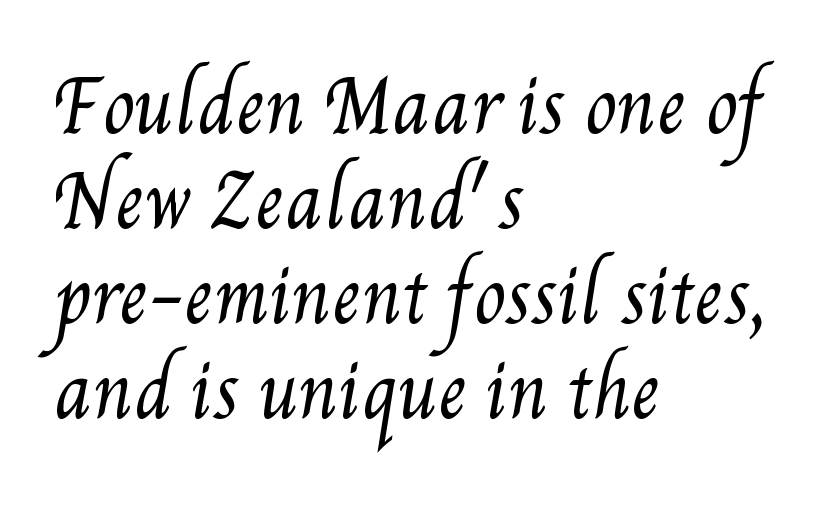
The image shows 72 px regular-weight, condensed type; set left-aligned, normal line spacing (1.32x), normal letter spacing, not underlined; medium stroke contrast and a small x-height.
